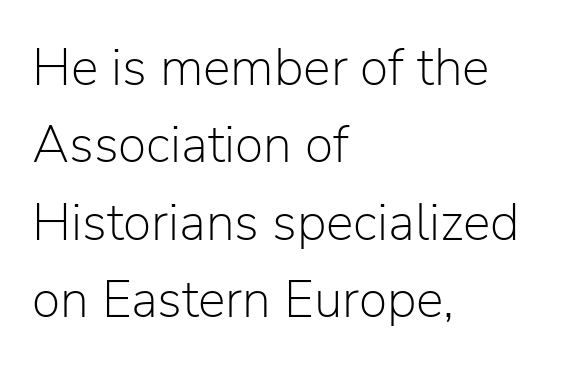
Q: Is the text bold? A: No.
Q: Is the text italic (slanted)? A: No, it is upright.
Q: Is the typeface a serif or a sans-serif typeface? A: Sans-serif.
Q: Is the text underlined? A: No.
Q: How is the paragraph aligned? A: Left-aligned.
Q: Is the spacing between letters normal or unusually wide? A: Normal.
Q: Is the spacing between lines tight, normal or loose? A: Normal.
Q: Width (condensed, normal, or wide)? A: Normal.
Q: Stroke contrast? A: Low.
Q: x-height? A: Medium.
Q: Monospaced? A: No.
